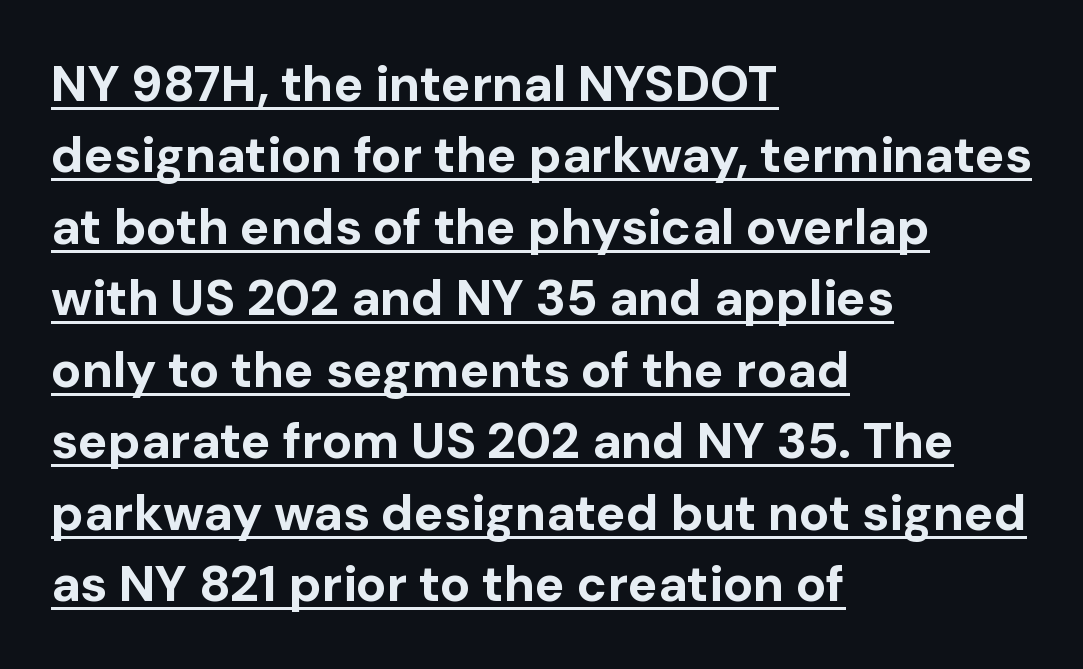
Q: Is the text bold? A: Yes.
Q: Is the text italic (slanted)? A: No, it is upright.
Q: Is the typeface a serif or a sans-serif typeface? A: Sans-serif.
Q: Is the text underlined? A: Yes.
Q: How is the paragraph aligned? A: Left-aligned.
Q: Is the spacing between letters normal or unusually wide? A: Normal.
Q: Is the spacing between lines tight, normal or loose? A: Normal.
Q: Width (condensed, normal, or wide)? A: Normal.
Q: Stroke contrast? A: Low.
Q: x-height? A: Medium.
Q: Monospaced? A: No.
